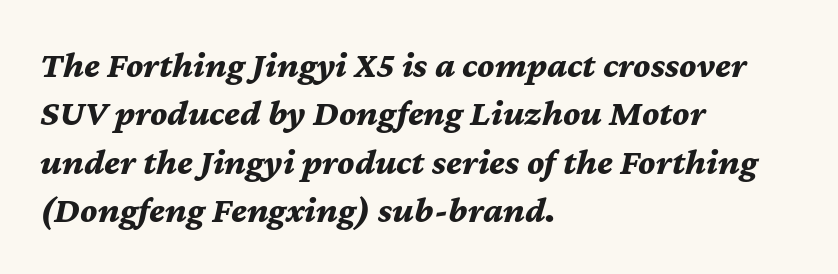
Layout note: lines flush left. A full-strength bold gives these letters their thick strokes. Caption: standard tracking, unaltered. The specimen reads as italic at a glance. Do the characters align in a grid? No, the font is proportional. Only glyphs here, with clear space below each row.
